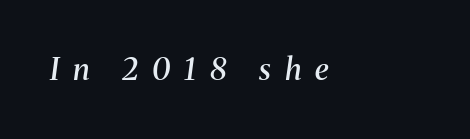
Proportional: the letters do not fall into vertical columns. Letter spacing: wide. Rule under the text: the space is simply empty. Classification — serif. Its strokes are somewhat broadened, the hallmark of semibold type. The specimen reads as italic at a glance.
